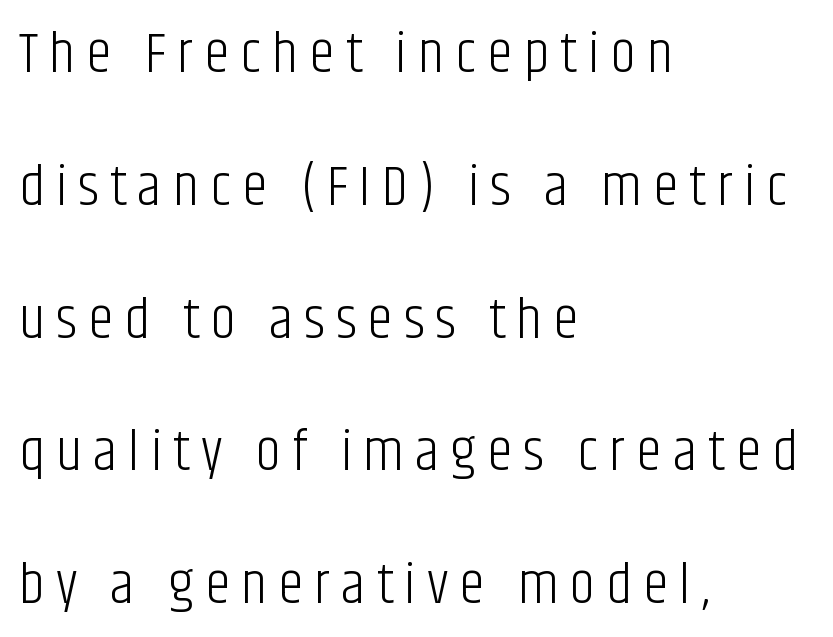
The letters advance in unequal steps, a hallmark of proportional type. Underline: absent. These lines are set flush left with a ragged right edge. Vertical stems look standard width or narrower in stroke. Check where the strokes stop: nothing finishes them off — pure sans. A roman cut, with each character standing at attention.
